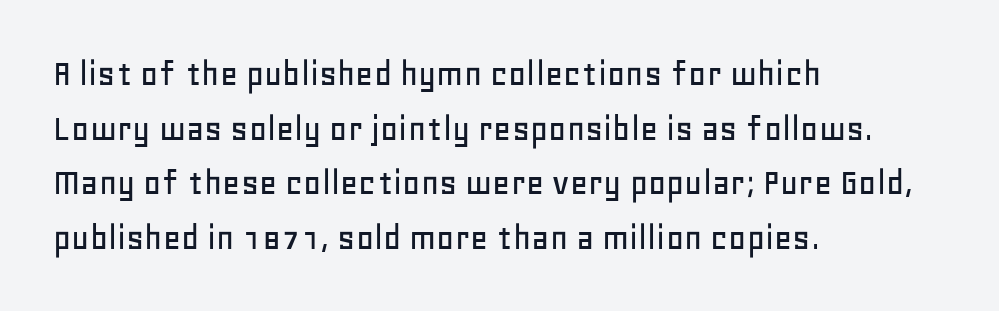
Q: Is the text italic (slanted)? A: No, it is upright.
Q: Is the typeface a serif or a sans-serif typeface? A: Sans-serif.
Q: Is the text underlined? A: No.
Q: How is the paragraph aligned? A: Left-aligned.
Q: Is the spacing between letters normal or unusually wide? A: Normal.
Q: Is the spacing between lines tight, normal or loose? A: Normal.
Q: Width (condensed, normal, or wide)? A: Normal.
Q: Stroke contrast? A: Low.
Q: x-height? A: Large.
Q: Monospaced? A: No.
